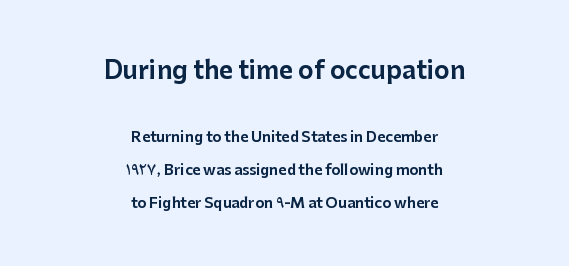
Q: Is the text italic (slanted)? A: No, it is upright.
Q: Is the text underlined? A: No.
Q: How is the paragraph aligned? A: Centered.
Q: Is the spacing between letters normal or unusually wide? A: Normal.
Q: Is the spacing between lines tight, normal or loose? A: Loose.
Q: Which block of text is set in a larger size, the first (top) or the second (bottom)? A: The first (top) one.
